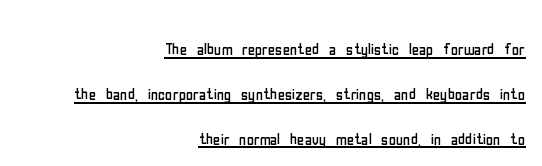
How are the letters spaced? Ordinarily, with no added tracking. In terms of leading, this rendering errs on the spacious side. Layout note: lines flush right. Underline: present. These lines were composed using upright roman letters.
